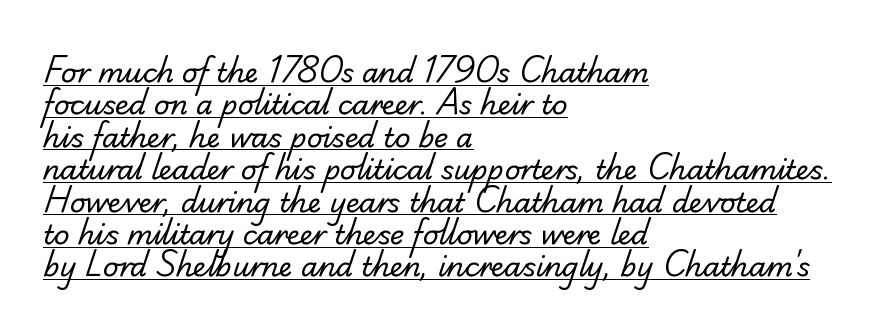
{"bold": "no", "underline": "yes", "align": "left", "line_spacing_ratio": 1.2, "letter_spacing": "normal", "letter_spacing_em": 0.0, "glyph_px": 27}
